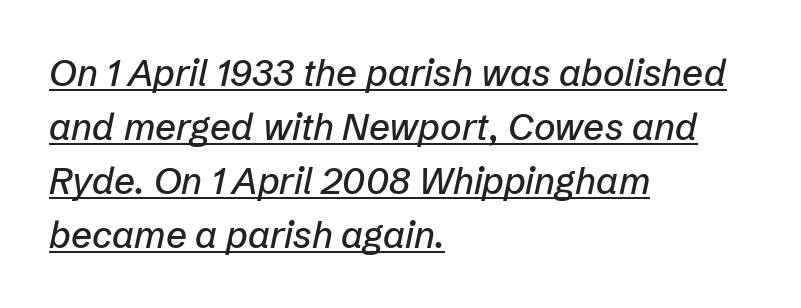
The image shows 37 px text type, italic (leaning right); set left-aligned, normal line spacing (1.46x), normal letter spacing, underlined; low stroke contrast and a medium x-height.
